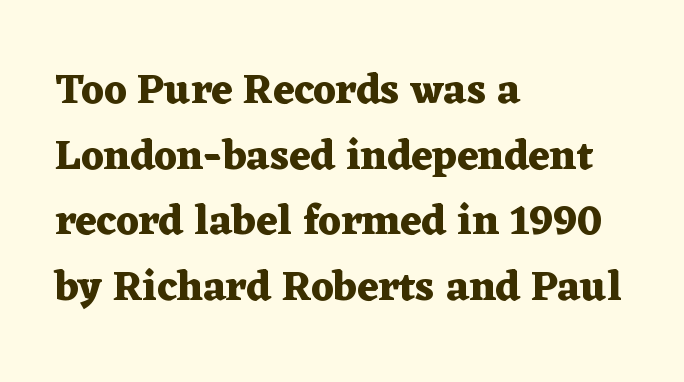
The image shows 42 px heavy, wide serif type, upright; set left-aligned, normal line spacing (1.56x), normal letter spacing, not underlined; medium stroke contrast and a medium x-height.
